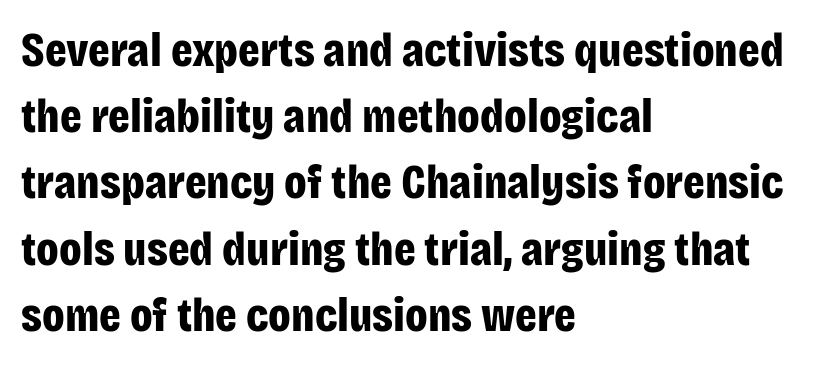
The image shows 48 px bold, condensed sans-serif type, upright; set left-aligned, normal line spacing (1.38x), normal letter spacing, not underlined; low stroke contrast and a large x-height.
